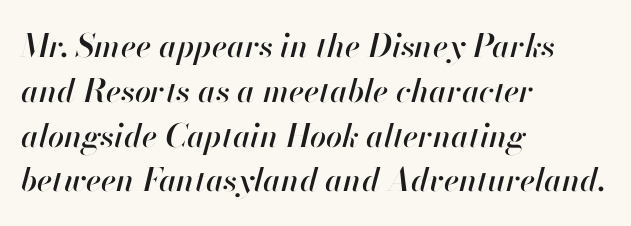
Caption: multi-line text, flush left, ragged right. Here the designer chose a conventional face with non-uniform glyph widths. The letters sit at their default tracking, neither squeezed nor spread. Successive baselines arrive at the customary interval.
